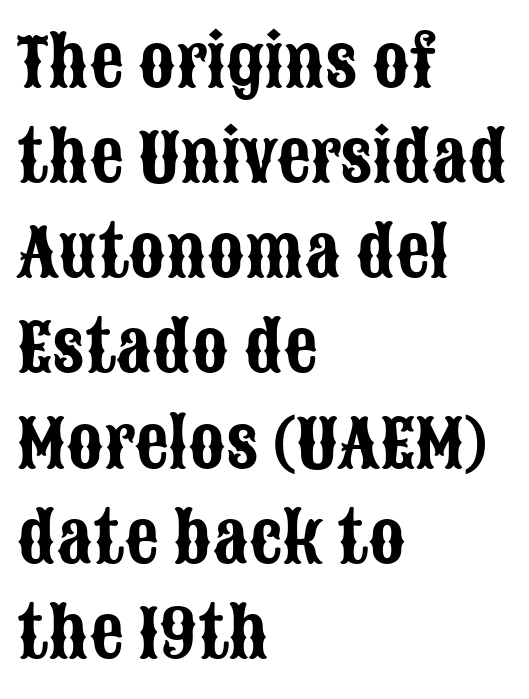
The passage shown is not underscored anywhere. Successive baselines arrive at the customary interval. The letters sit at their default tracking, neither squeezed nor spread. When letters stand straight like this, we call the style roman or upright. These lines are set flush left with a ragged right edge.
